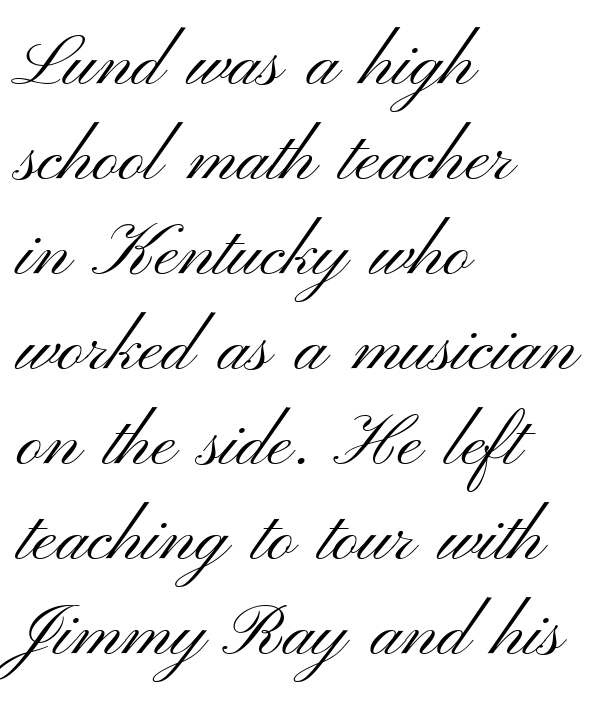
The image shows 72 px light, wide sans-serif type; set left-aligned, normal line spacing (1.32x), normal letter spacing, not underlined; medium stroke contrast and a small x-height.
